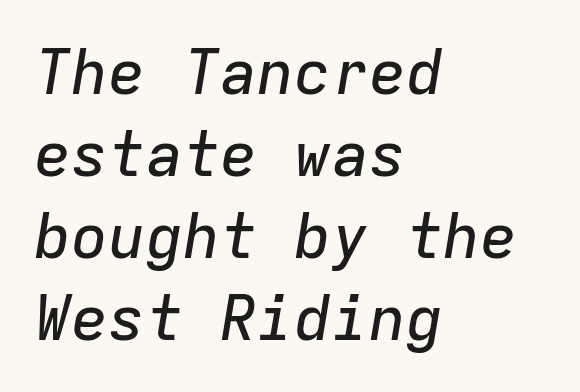
The image shows 62 px text type, italic (leaning right), monospaced; set left-aligned, normal line spacing (1.32x), normal letter spacing, not underlined; low stroke contrast and a medium x-height.
